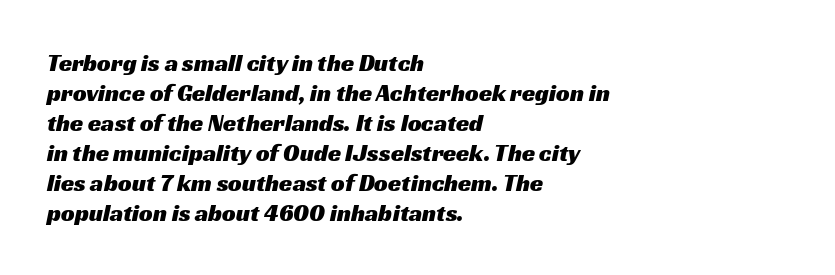
{"underline": "no", "align": "left", "line_spacing": "normal", "line_spacing_ratio": 1.25, "letter_spacing": "normal", "letter_spacing_em": 0.0, "glyph_px": 24}
